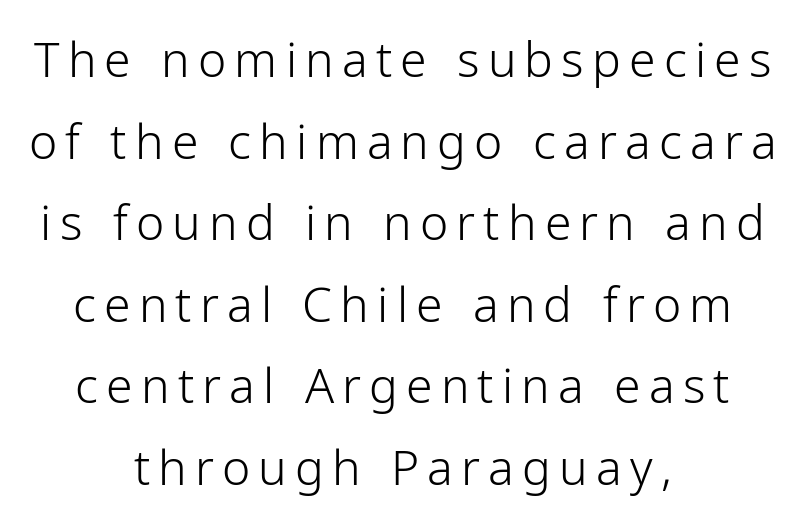
{"serif": "no", "italic": "no", "bold": "no", "weight": "light", "width": "normal", "stroke_contrast": "low", "x_height": "medium", "monospaced": "no", "underline": "no", "align": "center", "line_spacing": "normal", "line_spacing_ratio": 1.7, "glyph_px": 48}
